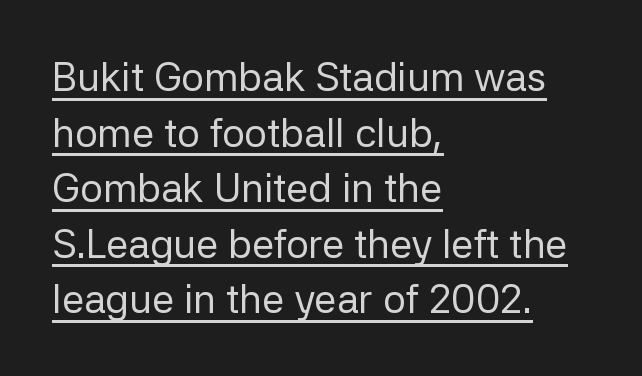
Q: Is the text bold? A: No.
Q: Is the text italic (slanted)? A: No, it is upright.
Q: Is the typeface a serif or a sans-serif typeface? A: Sans-serif.
Q: Is the text underlined? A: Yes.
Q: How is the paragraph aligned? A: Left-aligned.
Q: Is the spacing between letters normal or unusually wide? A: Normal.
Q: Is the spacing between lines tight, normal or loose? A: Normal.
Q: Width (condensed, normal, or wide)? A: Normal.
Q: Stroke contrast? A: Low.
Q: x-height? A: Medium.
Q: Monospaced? A: No.
